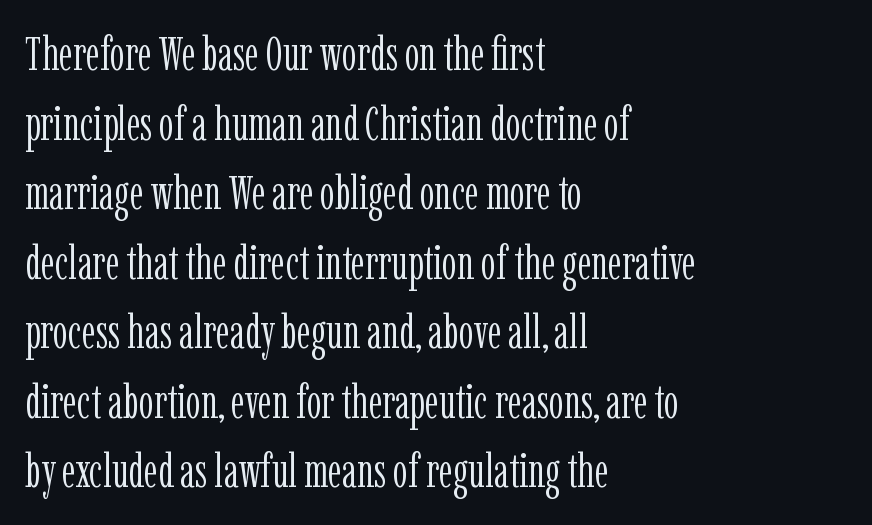
Q: Is the text bold? A: No.
Q: Is the text italic (slanted)? A: No, it is upright.
Q: Is the typeface a serif or a sans-serif typeface? A: Serif.
Q: Is the text underlined? A: No.
Q: How is the paragraph aligned? A: Left-aligned.
Q: Is the spacing between letters normal or unusually wide? A: Normal.
Q: Is the spacing between lines tight, normal or loose? A: Normal.
Q: Width (condensed, normal, or wide)? A: Condensed.
Q: Stroke contrast? A: Low.
Q: x-height? A: Medium.
Q: Monospaced? A: No.
